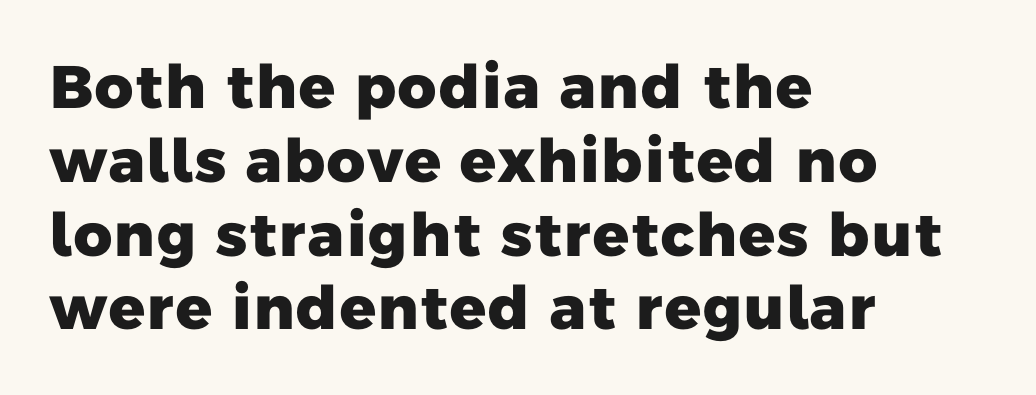
This sample has the flowing, uneven cadence of proportional lettering. The baseline area is clear. The type family on display is of the sans-serif kind. Each glyph is drawn with heavy, bold strokes. Tracking value appears to be zero — textbook default spacing.
